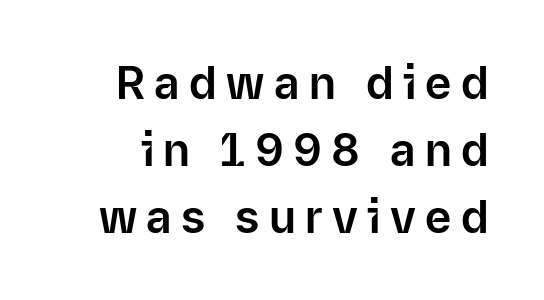
Q: Is the text italic (slanted)? A: No, it is upright.
Q: Is the typeface a serif or a sans-serif typeface? A: Sans-serif.
Q: Is the text underlined? A: No.
Q: Is the spacing between letters normal or unusually wide? A: Unusually wide.
Q: Is the spacing between lines tight, normal or loose? A: Normal.
Q: Width (condensed, normal, or wide)? A: Normal.
Q: Stroke contrast? A: Low.
Q: x-height? A: Medium.
Q: Monospaced? A: No.
